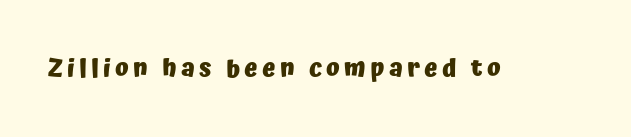
The image shows 25 px bold type, upright; set not underlined.
